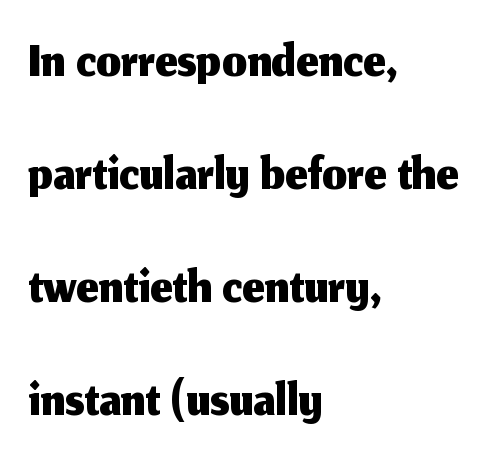
Q: Is the text italic (slanted)? A: No, it is upright.
Q: Is the typeface a serif or a sans-serif typeface? A: Sans-serif.
Q: Is the text underlined? A: No.
Q: How is the paragraph aligned? A: Left-aligned.
Q: Is the spacing between letters normal or unusually wide? A: Normal.
Q: Is the spacing between lines tight, normal or loose? A: Normal.
Q: Width (condensed, normal, or wide)? A: Normal.
Q: Stroke contrast? A: Medium.
Q: x-height? A: Medium.
Q: Monospaced? A: No.
